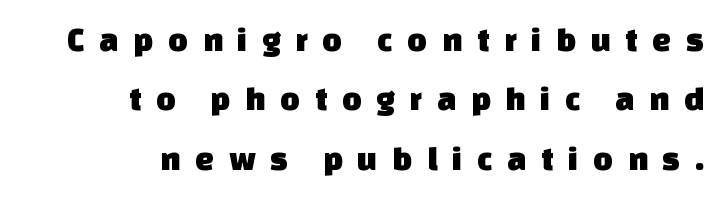
The image shows 34 px sans-serif type; set right-aligned, line spacing 1.75x, unusually wide letter spacing (+0.43 em), not underlined; low stroke contrast and a large x-height.
